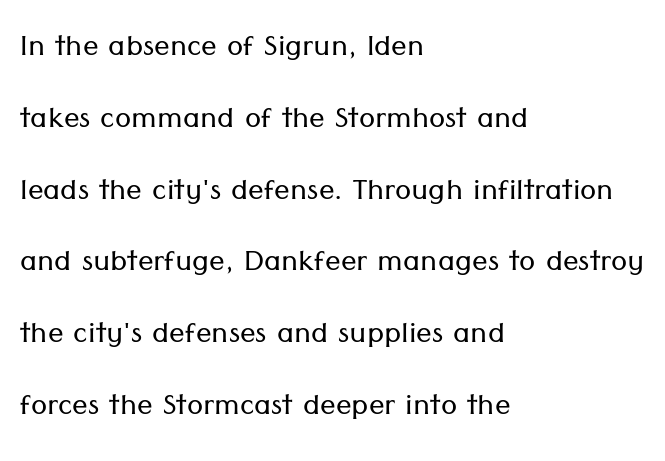
When letters stand straight like this, we call the style roman or upright. Each letter's strokes conclude bluntly, with no projecting serifs. Alignment: flush left. Proportional: the letters do not fall into vertical columns. There is no visible air inserted between adjacent glyphs.
